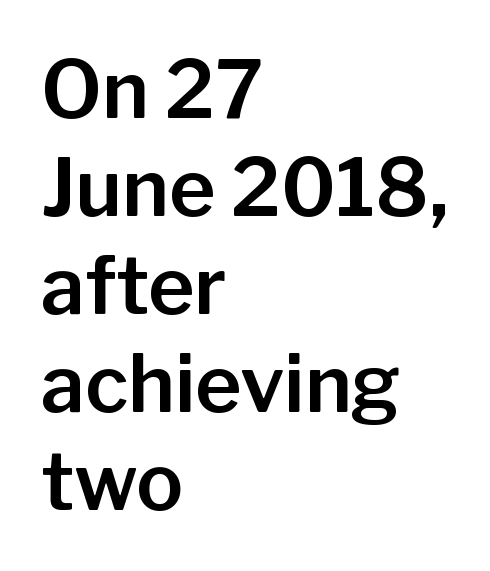
The image shows 79 px sans-serif type, upright; set left-aligned, line spacing 1.24x, normal letter spacing, not underlined; low stroke contrast and a medium x-height.
